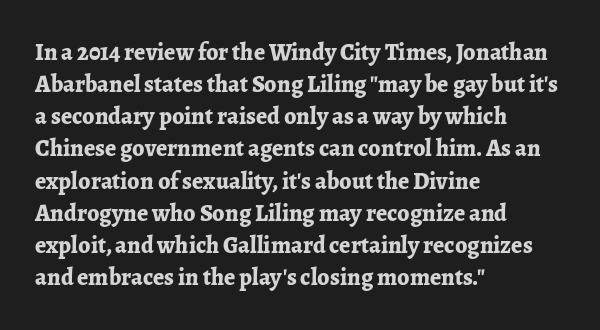
The image shows 24 px bold type, upright; set left-aligned, normal line spacing (1.34x), normal letter spacing, not underlined.
